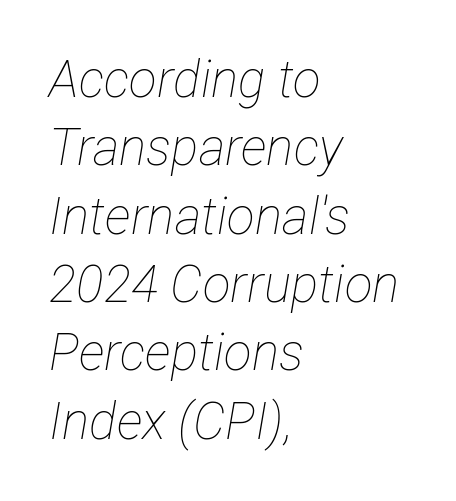
Q: Is the text bold? A: No.
Q: Is the text italic (slanted)? A: Yes, it leans right by about 12 degrees.
Q: Is the text underlined? A: No.
Q: How is the paragraph aligned? A: Left-aligned.
Q: Is the spacing between letters normal or unusually wide? A: Normal.
Q: Is the spacing between lines tight, normal or loose? A: Normal.
Q: Width (condensed, normal, or wide)? A: Condensed.
Q: Stroke contrast? A: Low.
Q: x-height? A: Medium.
Q: Monospaced? A: No.
